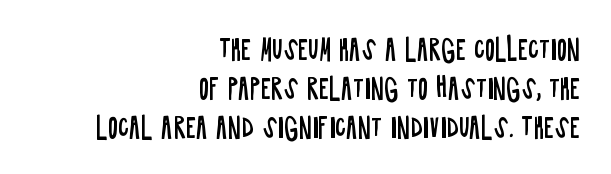
The glyphs are unaccompanied by any horizontal stroke below them. Regarding leading, the lines here are spaced in the standard way. Is the type heavy? It reads as light-to-regular instead. No extra tracking has been applied to these lines. The typesetter chose a ragged-left arrangement here.
